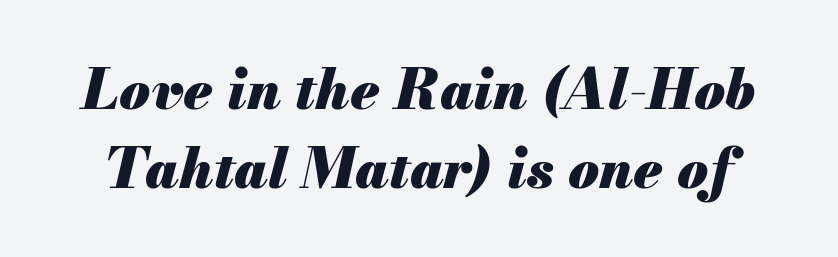
The image shows 56 px heavy type, italic (leaning right); set normal line spacing (1.41x), normal letter spacing, not underlined; medium stroke contrast and a small x-height.
